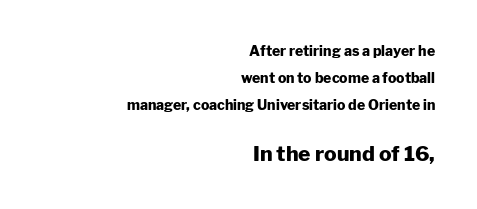
The strip under each line holds only bare page. Designer's note — italics off, roman on. I'd describe the lettering as bold — thick and assertive. You could call the tracking neutral — neither tight nor loose.
